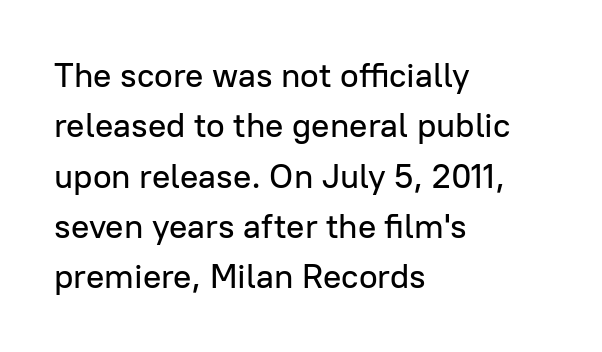
{"serif": "no", "italic": "no", "width": "normal", "stroke_contrast": "low", "x_height": "medium", "monospaced": "no", "underline": "no", "align": "left", "line_spacing": "normal", "line_spacing_ratio": 1.48, "letter_spacing": "normal", "letter_spacing_em": 0.0, "glyph_px": 34}
